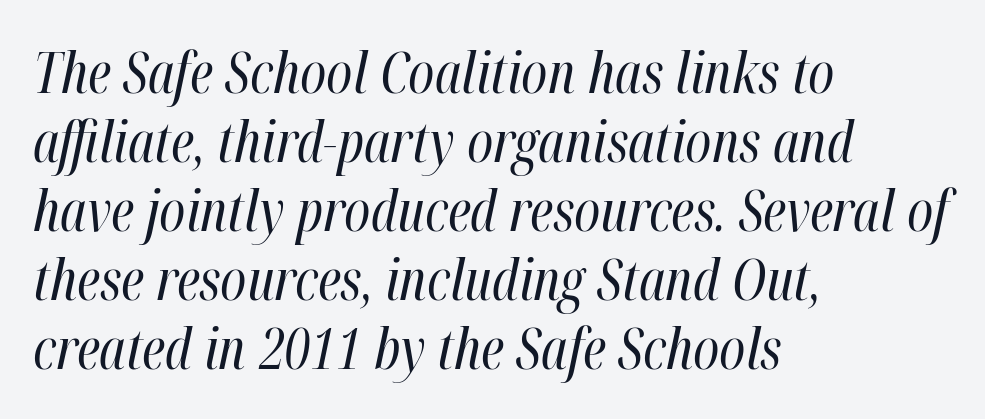
{"italic": "yes", "lean": "right", "slant_degrees": 12, "bold": "no", "weight": "regular", "width": "condensed", "stroke_contrast": "high", "x_height": "medium", "monospaced": "no", "underline": "no", "align": "left", "line_spacing_ratio": 1.23, "letter_spacing": "normal", "letter_spacing_em": 0.0, "glyph_px": 56}
